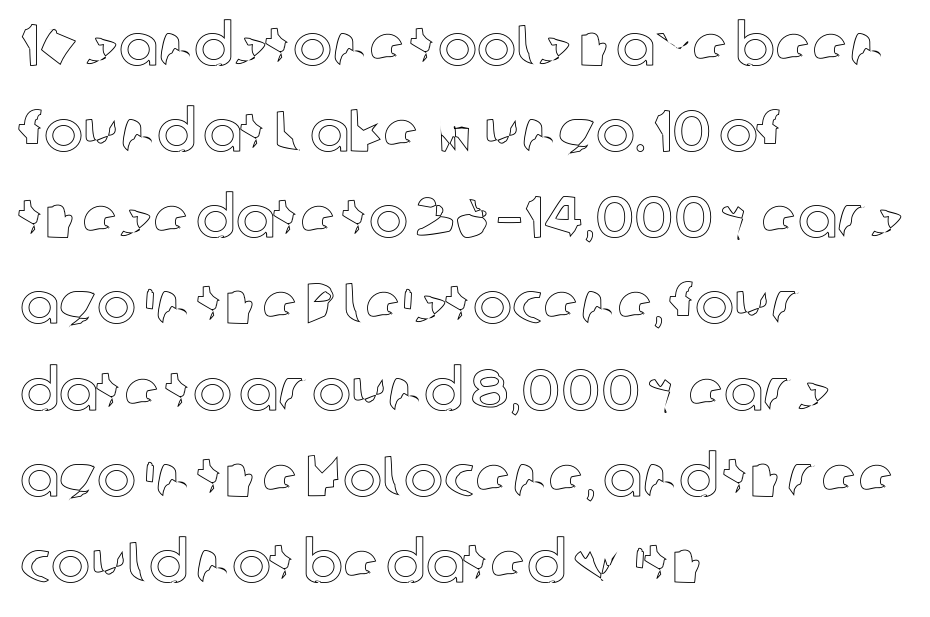
{"italic": "no", "width": "normal", "x_height": "medium", "monospaced": "no", "underline": "no", "align": "left", "line_spacing": "normal", "line_spacing_ratio": 1.46, "letter_spacing": "normal", "letter_spacing_em": 0.0, "glyph_px": 59}
